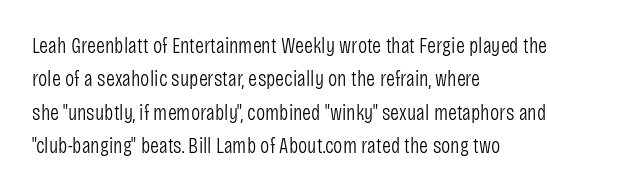
Q: Is the text bold? A: No.
Q: Is the text italic (slanted)? A: No, it is upright.
Q: Is the text underlined? A: No.
Q: How is the paragraph aligned? A: Left-aligned.
Q: Is the spacing between letters normal or unusually wide? A: Normal.
Q: Is the spacing between lines tight, normal or loose? A: Normal.
